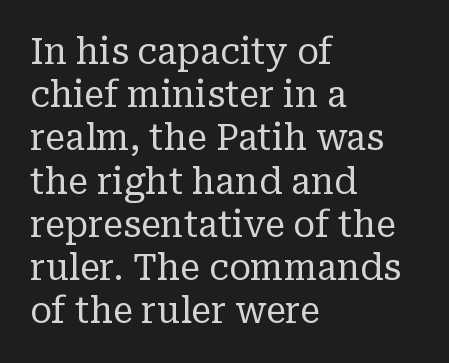
{"serif": "yes", "italic": "no", "bold": "no", "weight": "regular", "width": "normal", "stroke_contrast": "low", "x_height": "medium", "monospaced": "no", "underline": "no", "align": "left", "line_spacing_ratio": 1.2, "letter_spacing": "normal", "letter_spacing_em": 0.0, "glyph_px": 36}
